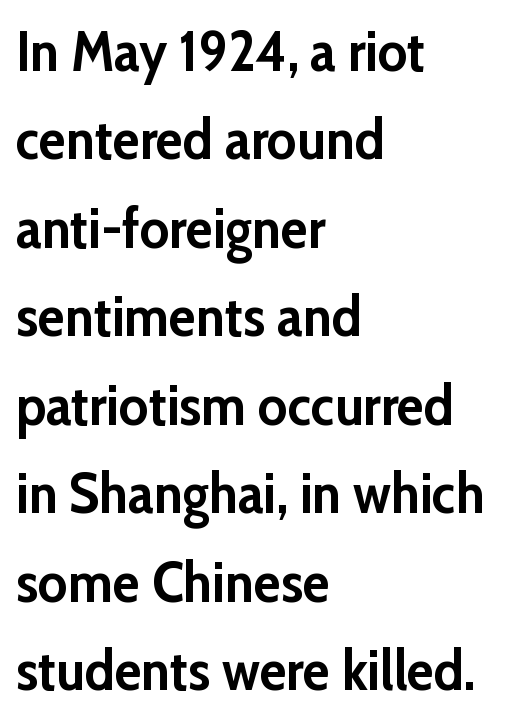
Q: Is the text bold? A: Yes.
Q: Is the text italic (slanted)? A: No, it is upright.
Q: Is the typeface a serif or a sans-serif typeface? A: Sans-serif.
Q: Is the text underlined? A: No.
Q: How is the paragraph aligned? A: Left-aligned.
Q: Is the spacing between letters normal or unusually wide? A: Normal.
Q: Is the spacing between lines tight, normal or loose? A: Normal.
Q: Width (condensed, normal, or wide)? A: Normal.
Q: Stroke contrast? A: Low.
Q: x-height? A: Medium.
Q: Monospaced? A: No.
